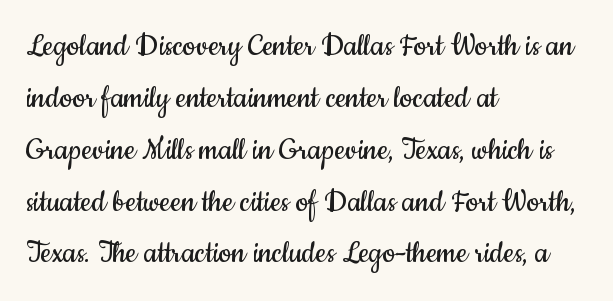
{"serif": "no", "bold": "no", "weight": "regular", "width": "condensed", "stroke_contrast": "low", "x_height": "small", "monospaced": "no", "underline": "no", "align": "left", "line_spacing": "normal", "line_spacing_ratio": 1.44, "letter_spacing": "normal", "letter_spacing_em": 0.0, "glyph_px": 36}
